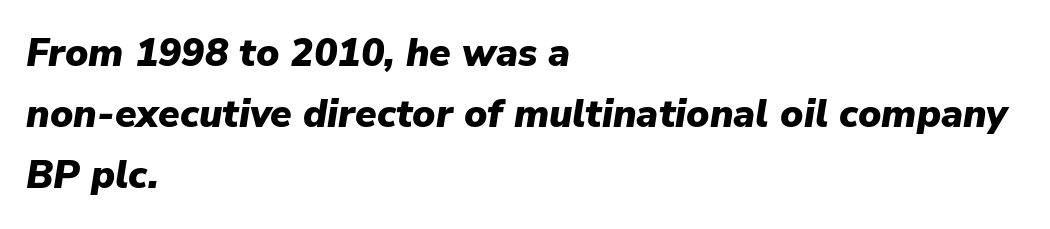
The image shows 39 px heavy type, italic (leaning right); set left-aligned, normal line spacing (1.57x), normal letter spacing, not underlined; low stroke contrast and a medium x-height.
